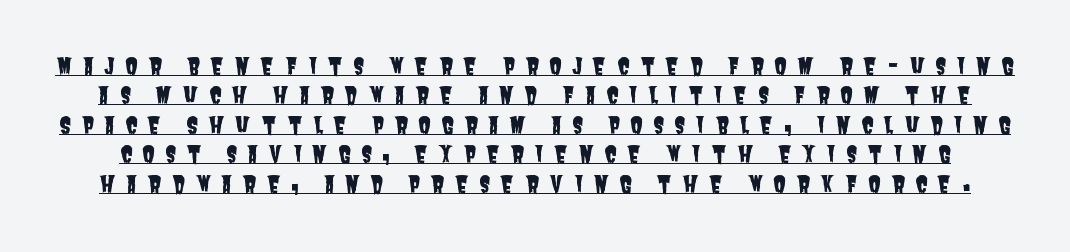
What decoration does the sample have? An underline. Characters follow at a spacing far wider than the type designer built in. Regular leading.
